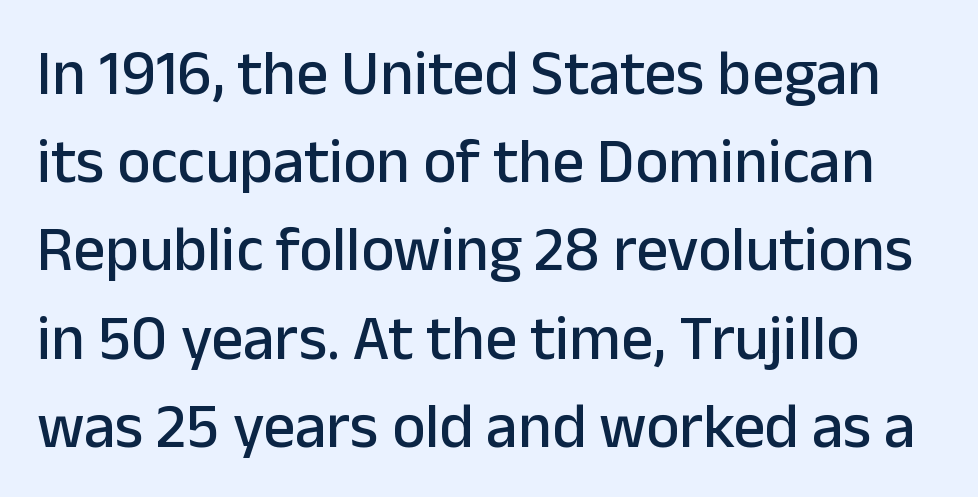
Does the leading feel generous? No, just average. No feet cap the strokes, marking this as sans-serif type. The words here are not underlined. Short note: letters normally spaced. A typesetter would call this proportional, since set widths differ per character. Tall strokes in this sample are plumb rather than angled.
